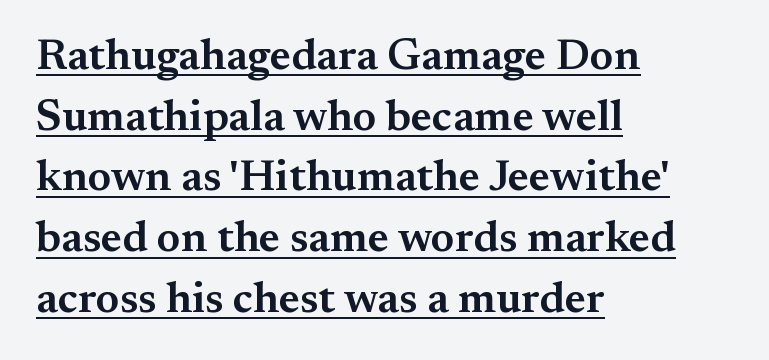
Q: Is the text bold? A: Semi-bold.
Q: Is the text italic (slanted)? A: No, it is upright.
Q: Is the typeface a serif or a sans-serif typeface? A: Serif.
Q: Is the text underlined? A: Yes.
Q: How is the paragraph aligned? A: Left-aligned.
Q: Is the spacing between letters normal or unusually wide? A: Normal.
Q: Is the spacing between lines tight, normal or loose? A: Normal.
Q: Width (condensed, normal, or wide)? A: Normal.
Q: Stroke contrast? A: Medium.
Q: x-height? A: Small.
Q: Monospaced? A: No.
